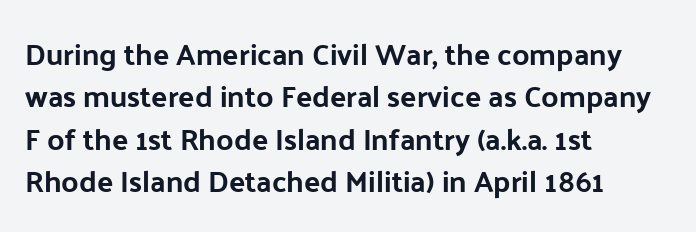
The image shows 30 px bold sans-serif type, upright; set left-aligned, normal line spacing (1.41x), normal letter spacing, not underlined; low stroke contrast and a medium x-height.
